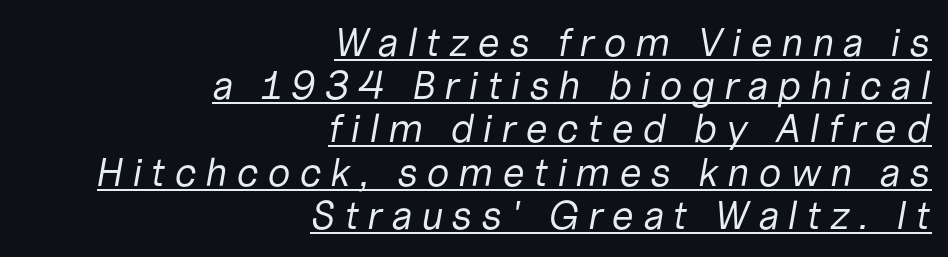
The image shows 40 px regular-weight type, italic (leaning right); set right-aligned, tight line spacing (1.08x), unusually wide letter spacing (+0.21 em), underlined; low stroke contrast and a medium x-height.
